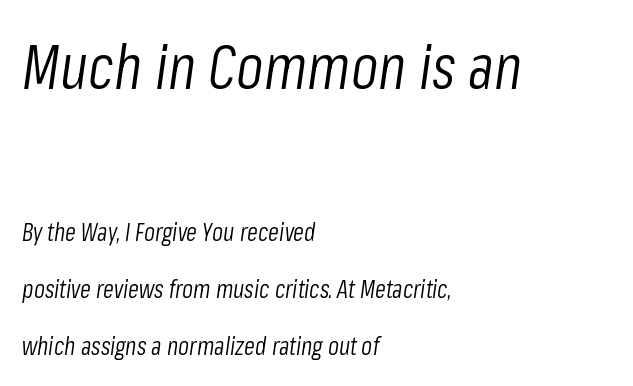
{"italic": "yes", "lean": "right", "slant_degrees": 8, "bold": "no", "weight": "light", "width": "condensed", "stroke_contrast": "low", "x_height": "medium", "monospaced": "no", "underline": "no", "align": "left", "line_spacing": "loose", "line_spacing_ratio": 2.29, "letter_spacing": "normal", "letter_spacing_em": 0.0, "larger_block": "first", "size_ratio": 2.48, "glyph_px": 62}
